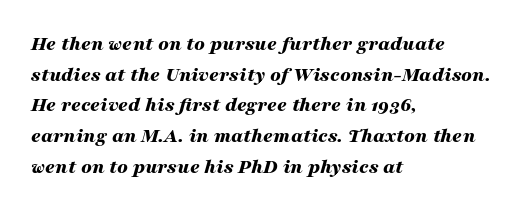
{"italic": "yes", "lean": "right", "slant_degrees": 16, "bold": "yes", "underline": "no", "align": "left", "line_spacing": "normal", "line_spacing_ratio": 1.46, "letter_spacing": "normal", "letter_spacing_em": 0.0, "glyph_px": 21}
